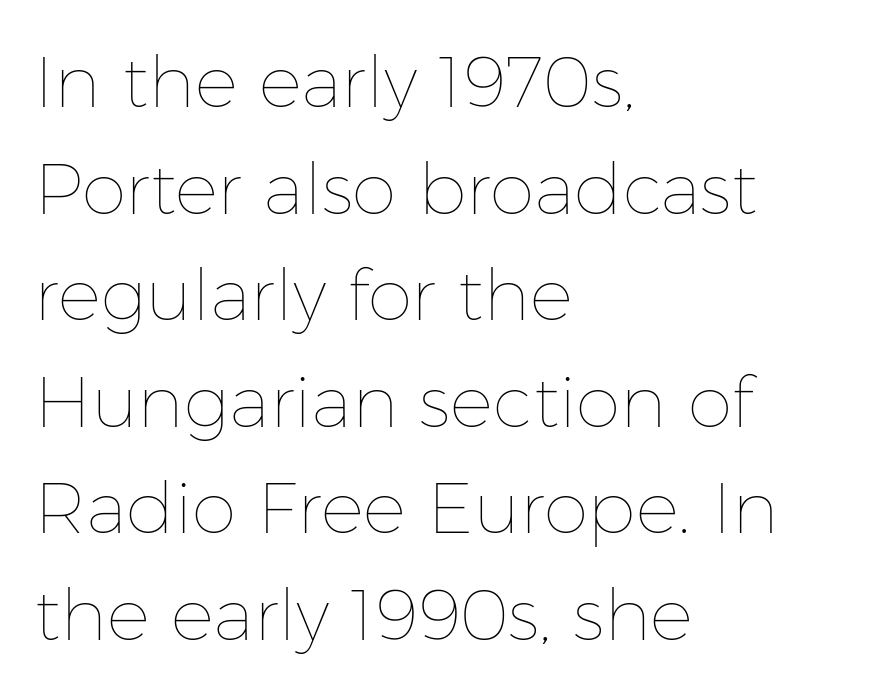
Q: Is the text bold? A: No.
Q: Is the text italic (slanted)? A: No, it is upright.
Q: Is the text underlined? A: No.
Q: How is the paragraph aligned? A: Left-aligned.
Q: Is the spacing between letters normal or unusually wide? A: Normal.
Q: Is the spacing between lines tight, normal or loose? A: Normal.
Q: Width (condensed, normal, or wide)? A: Normal.
Q: Stroke contrast? A: Low.
Q: x-height? A: Medium.
Q: Monospaced? A: No.
